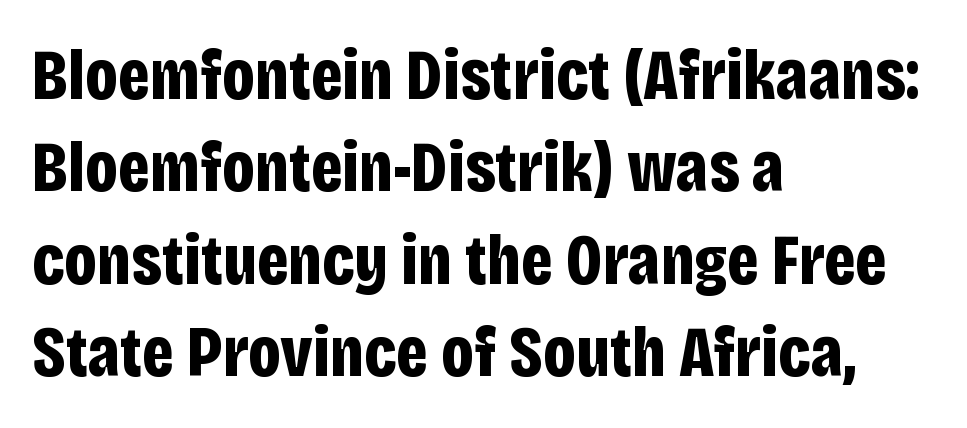
The foot of each line stays bare and open. As a designer I'd log this as weight 700, bold. Teacher's note: observe the even left margin — that is flush-left alignment. The line-height multiplier appears to be the usual default. Proportional: the letters do not fall into vertical columns. Does the type have serifs? No, each stem ends abruptly.
